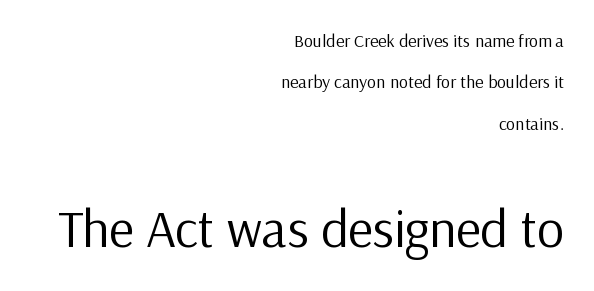
Q: Is the text bold? A: No.
Q: Is the text italic (slanted)? A: No, it is upright.
Q: Is the typeface a serif or a sans-serif typeface? A: Sans-serif.
Q: Is the text underlined? A: No.
Q: How is the paragraph aligned? A: Right-aligned.
Q: Is the spacing between letters normal or unusually wide? A: Normal.
Q: Is the spacing between lines tight, normal or loose? A: Loose.
Q: Which block of text is set in a larger size, the first (top) or the second (bottom)? A: The second (bottom) one.
Q: Width (condensed, normal, or wide)? A: Normal.
Q: Stroke contrast? A: Low.
Q: x-height? A: Medium.
Q: Monospaced? A: No.
